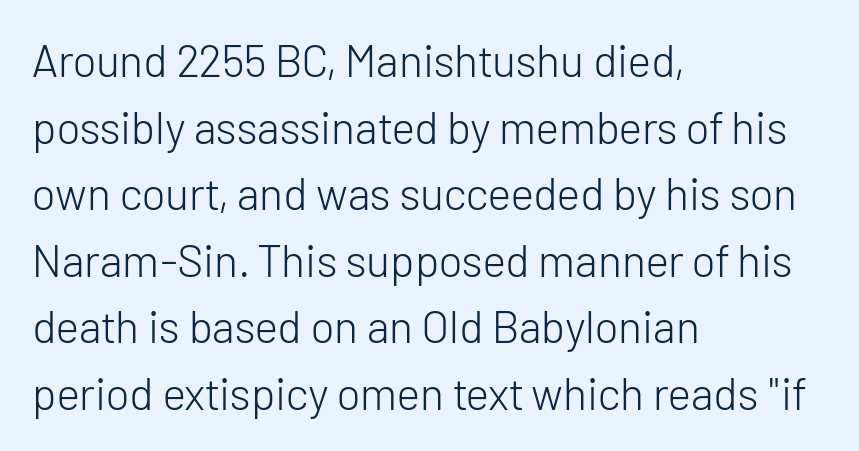
Q: Is the text bold? A: No.
Q: Is the text italic (slanted)? A: No, it is upright.
Q: Is the typeface a serif or a sans-serif typeface? A: Sans-serif.
Q: Is the text underlined? A: No.
Q: How is the paragraph aligned? A: Left-aligned.
Q: Is the spacing between letters normal or unusually wide? A: Normal.
Q: Is the spacing between lines tight, normal or loose? A: Normal.
Q: Width (condensed, normal, or wide)? A: Normal.
Q: Stroke contrast? A: Low.
Q: x-height? A: Medium.
Q: Monospaced? A: No.
